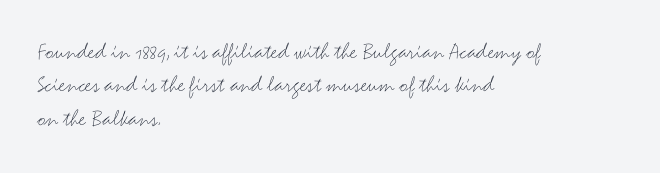
Q: Is the text bold? A: No.
Q: Is the text italic (slanted)? A: Yes.
Q: Is the text underlined? A: No.
Q: How is the paragraph aligned? A: Left-aligned.
Q: Is the spacing between letters normal or unusually wide? A: Normal.
Q: Is the spacing between lines tight, normal or loose? A: Normal.
